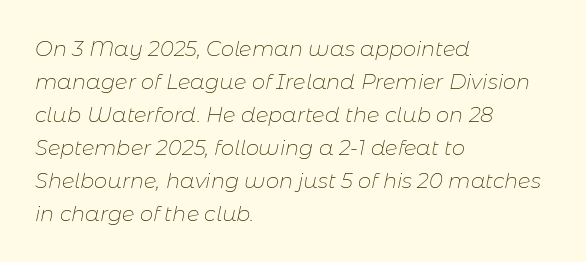
{"italic": "yes", "lean": "right", "slant_degrees": 11, "bold": "no", "underline": "no", "align": "left", "line_spacing": "normal", "line_spacing_ratio": 1.57, "letter_spacing": "normal", "letter_spacing_em": 0.0, "glyph_px": 21}
